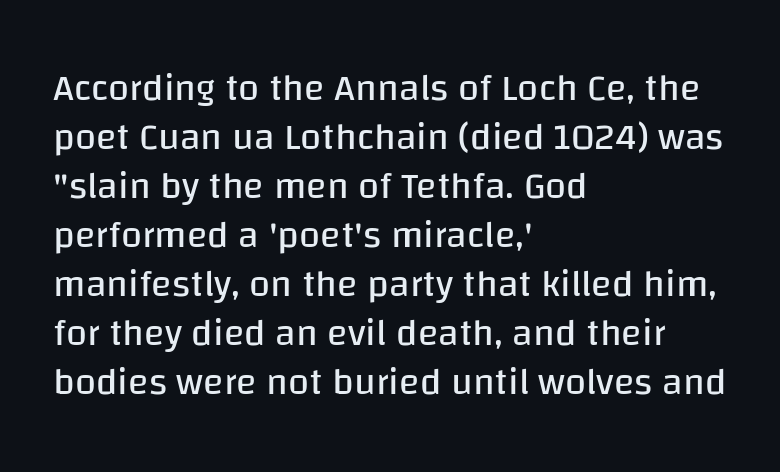
The image shows 38 px regular-weight sans-serif type, upright; set left-aligned, normal line spacing (1.29x), normal letter spacing, not underlined; low stroke contrast and a large x-height.
